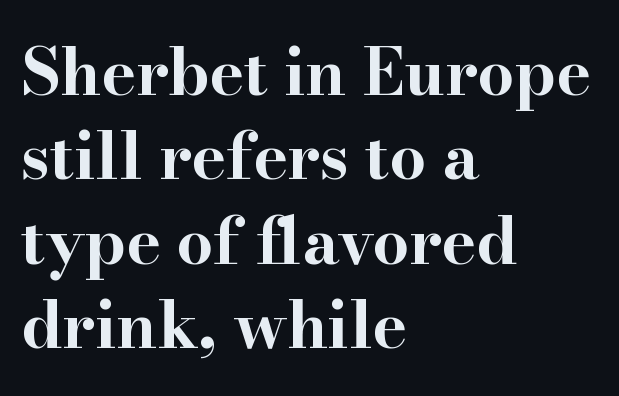
The image shows 65 px bold, wide serif type, upright; set left-aligned, normal line spacing (1.3x), normal letter spacing, not underlined; high stroke contrast and a small x-height.
